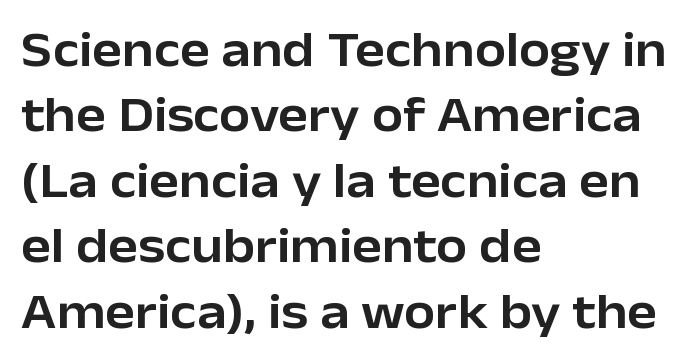
In terms of leading, this rendering sits right in the middle. Font category for this specimen: sans-serif. Descenders hang freely into open space. Tall strokes in this sample are plumb rather than angled.
